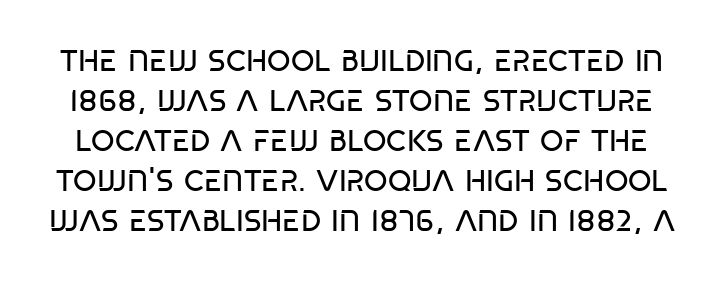
The image shows 30 px regular-weight, condensed sans-serif type, upright; set normal line spacing (1.33x), normal letter spacing, not underlined; low stroke contrast and a large x-height.
